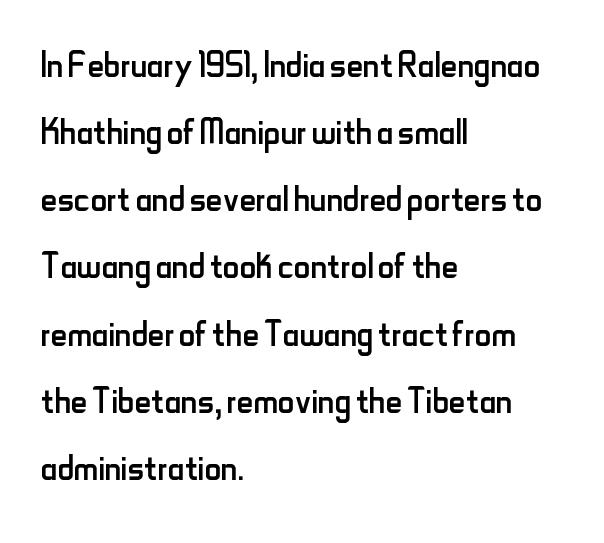
The image shows 46 px regular-weight, condensed sans-serif type, upright; set left-aligned, normal line spacing (1.46x), normal letter spacing, not underlined; low stroke contrast and a small x-height.
